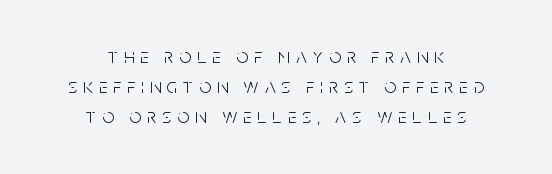
{"italic": "no", "bold": "no", "underline": "no", "align": "center", "line_spacing": "normal", "line_spacing_ratio": 1.42, "letter_spacing": "wide", "letter_spacing_em": 0.28, "glyph_px": 21}
